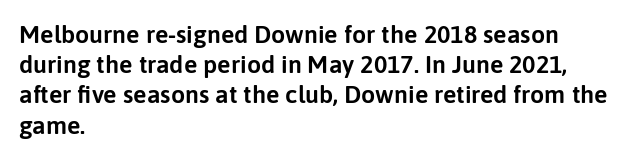
The image shows 25 px text type, upright; set left-aligned, line spacing 1.21x, normal letter spacing, not underlined.
